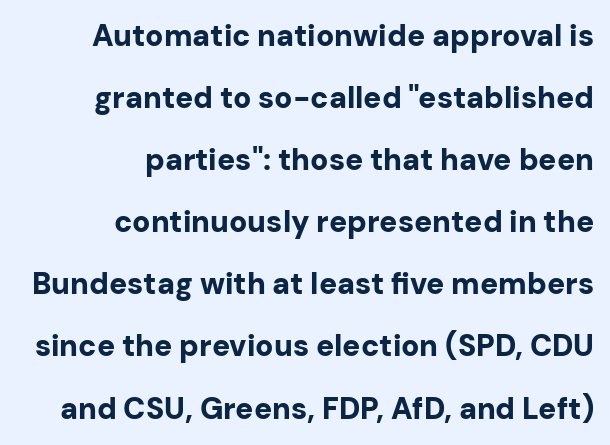
Its strokes are broad and dark, the hallmark of bold type. Beneath every word, the page is bare. These lines were composed using upright roman letters. Short note: letters normally spaced. Spacing verdict: proportional, widths tailored to each character.
